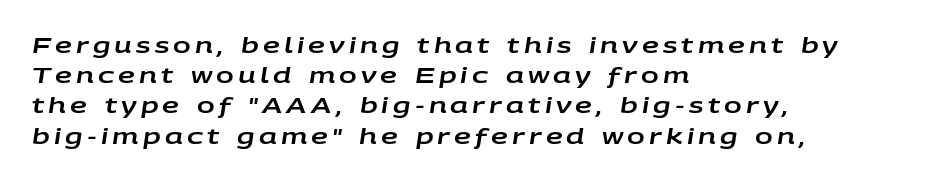
The rendering uses a moderate line-height, typical for paragraphs. Short and long lines alike share a common starting point at left. The passage shown leans; its letterforms are oblique. Display-style spreading of the glyphs; the letterfit is very open.
